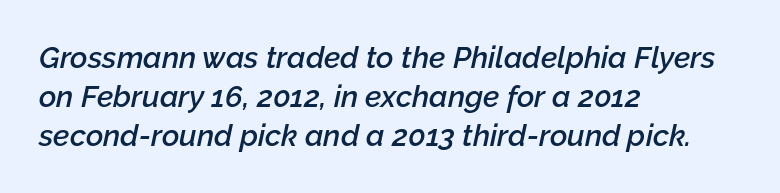
{"italic": "yes", "lean": "right", "slant_degrees": 12, "bold": "semi", "weight": "semibold", "width": "normal", "stroke_contrast": "low", "x_height": "medium", "monospaced": "no", "underline": "no", "align": "left", "line_spacing": "normal", "line_spacing_ratio": 1.3, "letter_spacing": "normal", "letter_spacing_em": 0.0, "glyph_px": 30}
